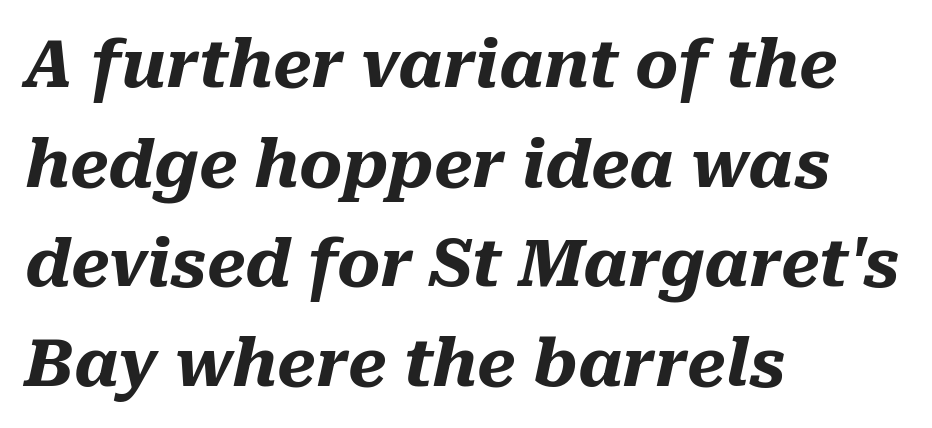
Q: Is the text bold? A: Yes.
Q: Is the text italic (slanted)? A: Yes, it leans right by about 10 degrees.
Q: Is the text underlined? A: No.
Q: How is the paragraph aligned? A: Left-aligned.
Q: Is the spacing between letters normal or unusually wide? A: Normal.
Q: Is the spacing between lines tight, normal or loose? A: Normal.
Q: Width (condensed, normal, or wide)? A: Normal.
Q: Stroke contrast? A: Medium.
Q: x-height? A: Medium.
Q: Monospaced? A: No.
